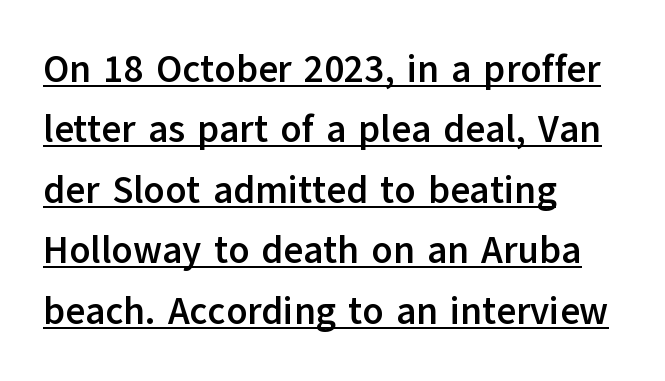
A continuous stroke trails under the words, as in a hyperlink. Heft: maximum for text — a bold. The typography opts for an upright posture over an oblique one. These lines sit exactly where default settings would place them. Looks like regular typesetting: each glyph gets only the width it needs.
